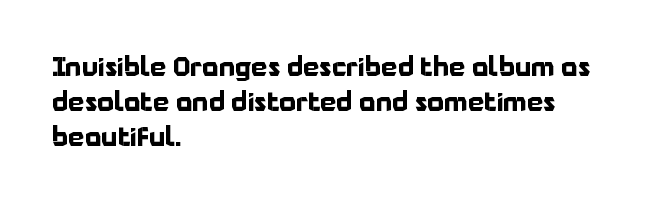
{"italic": "no", "bold": "yes", "underline": "no", "align": "left", "line_spacing": "normal", "line_spacing_ratio": 1.34, "letter_spacing": "normal", "letter_spacing_em": 0.0, "glyph_px": 26}
